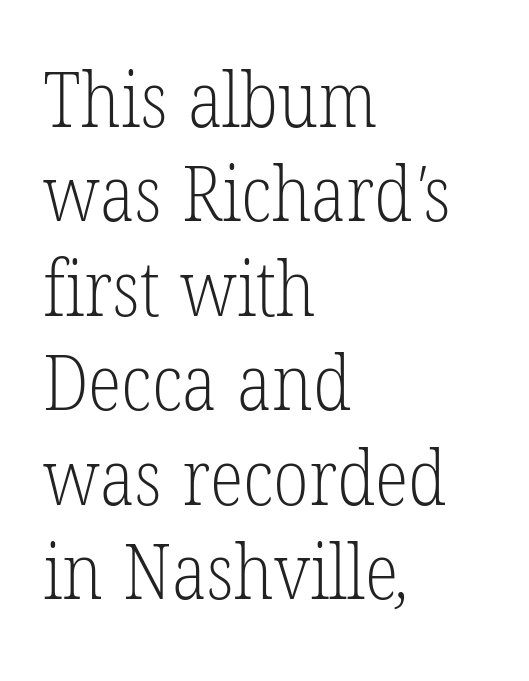
Has an underline been added? It has not. Short note: letters normally spaced. Check where the strokes stop: tiny serifs finish them off. The typesetter chose a ragged-right arrangement here. Weight: in the light-to-regular range. This sample has the flowing, uneven cadence of proportional lettering.
